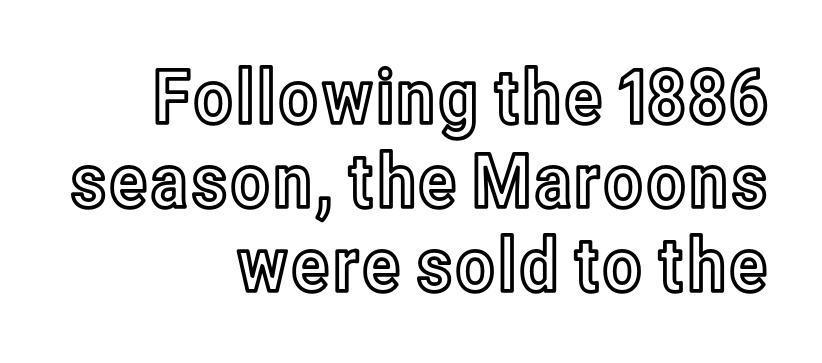
{"italic": "no", "width": "condensed", "x_height": "medium", "monospaced": "no", "underline": "no", "align": "right", "line_spacing": "tight", "line_spacing_ratio": 1.12, "letter_spacing": "normal", "letter_spacing_em": 0.0, "glyph_px": 75}
